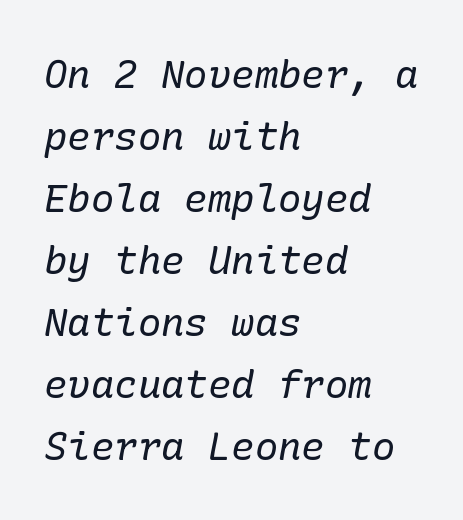
{"italic": "yes", "lean": "right", "slant_degrees": 10, "bold": "no", "weight": "regular", "width": "normal", "stroke_contrast": "low", "x_height": "medium", "underline": "no", "align": "left", "line_spacing": "normal", "line_spacing_ratio": 1.59, "letter_spacing": "normal", "letter_spacing_em": 0.0, "glyph_px": 39}
